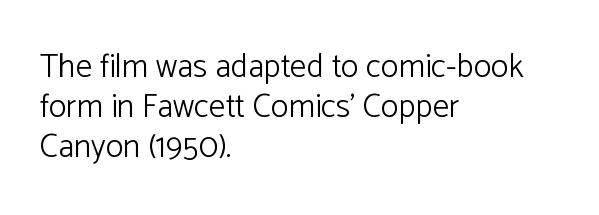
Stroke thickness stays within the range of a standard reading face or lighter. Lines of text with bare space underneath. The setting favours the left margin, as ordinary paragraphs usually do. Notice how the stems are strictly vertical — no italics here.
